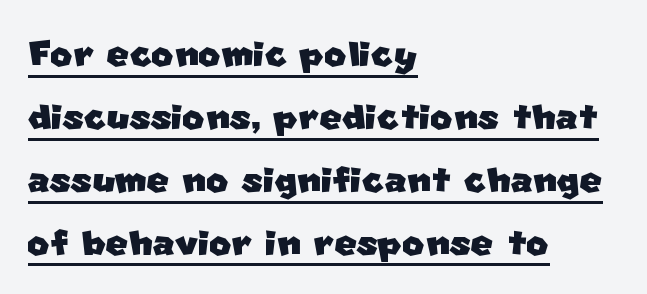
The image shows 48 px sans-serif type; set left-aligned, normal line spacing (1.31x), normal letter spacing, underlined; low stroke contrast and a large x-height.
